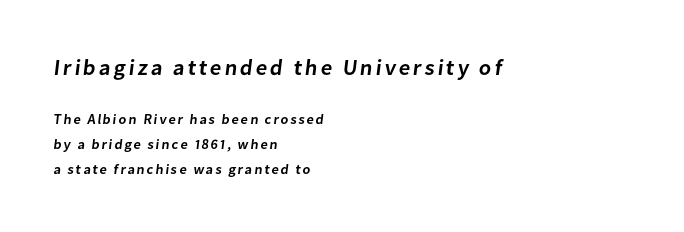
{"bold": "semi", "underline": "no", "align": "left", "line_spacing_ratio": 1.79, "larger_block": "first", "size_ratio": 1.57, "glyph_px": 22}
